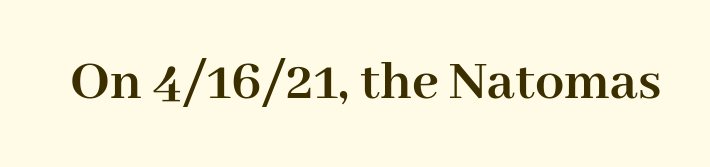
Q: Is the text bold? A: Yes.
Q: Is the text italic (slanted)? A: No, it is upright.
Q: Is the typeface a serif or a sans-serif typeface? A: Serif.
Q: Is the text underlined? A: No.
Q: Is the spacing between letters normal or unusually wide? A: Normal.
Q: Width (condensed, normal, or wide)? A: Normal.
Q: Stroke contrast? A: High.
Q: x-height? A: Medium.
Q: Monospaced? A: No.
